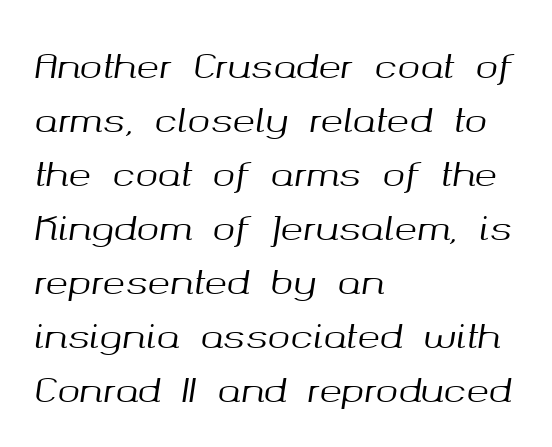
The image shows 34 px text type, italic (leaning right); set left-aligned, normal line spacing (1.59x), normal letter spacing, not underlined; medium stroke contrast and a medium x-height.
